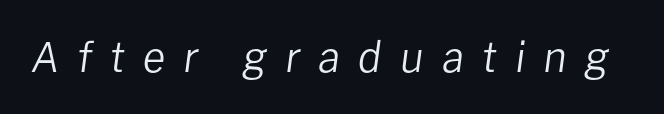
The gap between lines stays unmarked. The glyphs look as if they've been sheared to an angle. Note the varied advance widths — an 'i' is clearly narrower than an 'm'. The tracking jumps out immediately: characters are airy and widely separated. On a weight scale, this lands at 450 or below.
